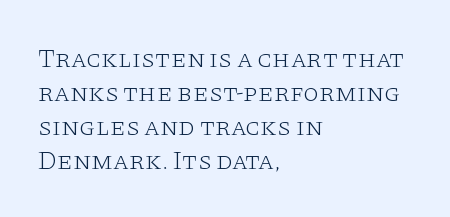
Q: Is the text bold? A: No.
Q: Is the text italic (slanted)? A: No, it is upright.
Q: Is the text underlined? A: No.
Q: How is the paragraph aligned? A: Left-aligned.
Q: Is the spacing between letters normal or unusually wide? A: Normal.
Q: Is the spacing between lines tight, normal or loose? A: Normal.
